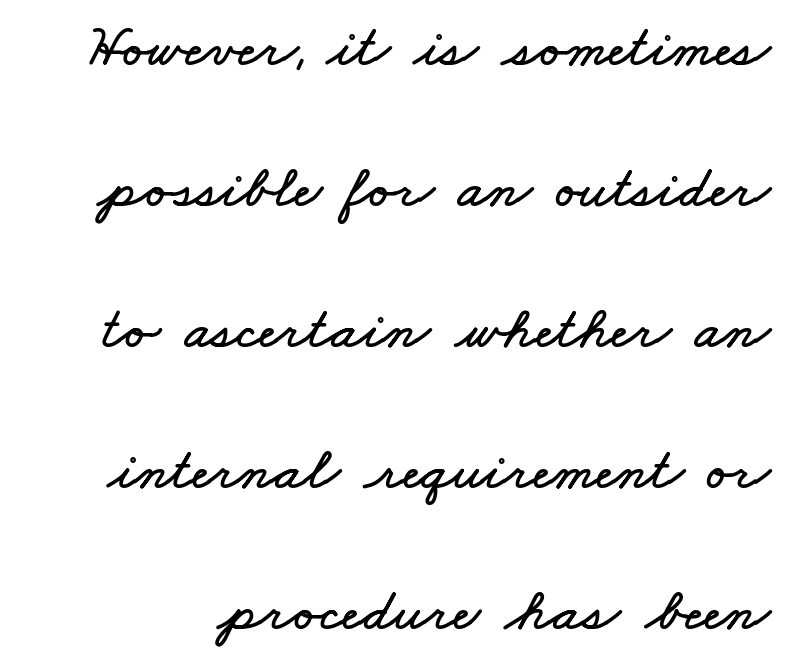
Q: Is the text underlined? A: No.
Q: Is the spacing between letters normal or unusually wide? A: Normal.
Q: Is the spacing between lines tight, normal or loose? A: Loose.
Q: Width (condensed, normal, or wide)? A: Wide.
Q: Stroke contrast? A: Low.
Q: x-height? A: Small.
Q: Monospaced? A: No.
